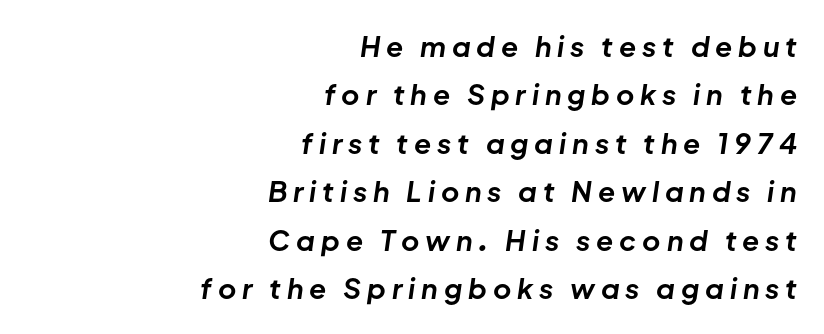
{"italic": "yes", "lean": "right", "slant_degrees": 8, "bold": "yes", "weight": "bold", "width": "normal", "stroke_contrast": "low", "x_height": "medium", "monospaced": "no", "underline": "no", "align": "right", "line_spacing_ratio": 1.73, "letter_spacing": "wide", "letter_spacing_em": 0.21, "glyph_px": 28}
